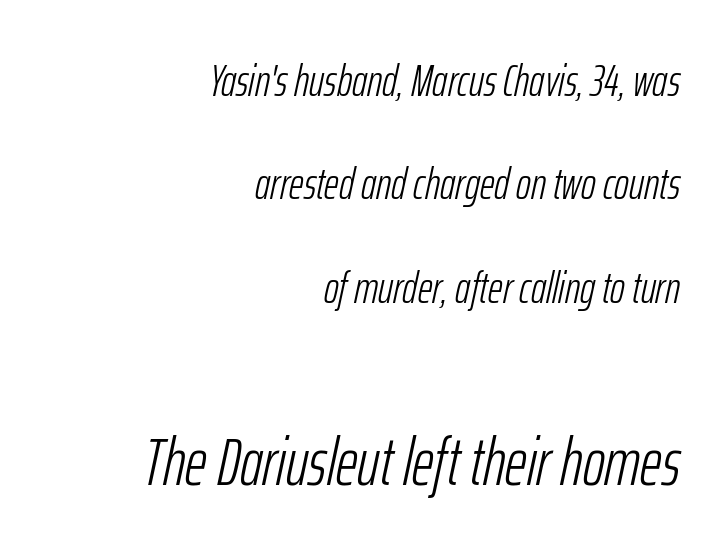
Q: Is the text bold? A: No.
Q: Is the text italic (slanted)? A: Yes, it leans right by about 12 degrees.
Q: Is the text underlined? A: No.
Q: How is the paragraph aligned? A: Right-aligned.
Q: Is the spacing between letters normal or unusually wide? A: Normal.
Q: Is the spacing between lines tight, normal or loose? A: Loose.
Q: Which block of text is set in a larger size, the first (top) or the second (bottom)? A: The second (bottom) one.
Q: Width (condensed, normal, or wide)? A: Condensed.
Q: Stroke contrast? A: Low.
Q: x-height? A: Medium.
Q: Monospaced? A: No.
